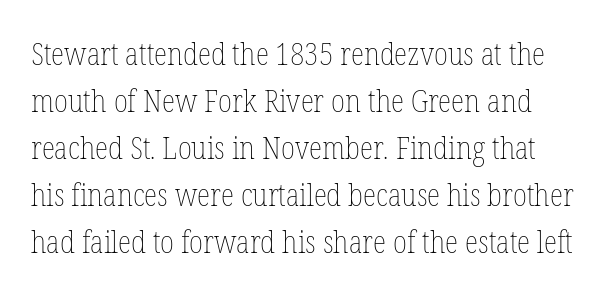
The image shows 31 px thin, condensed type, upright; set normal line spacing (1.52x), normal letter spacing, not underlined; low stroke contrast and a medium x-height.
